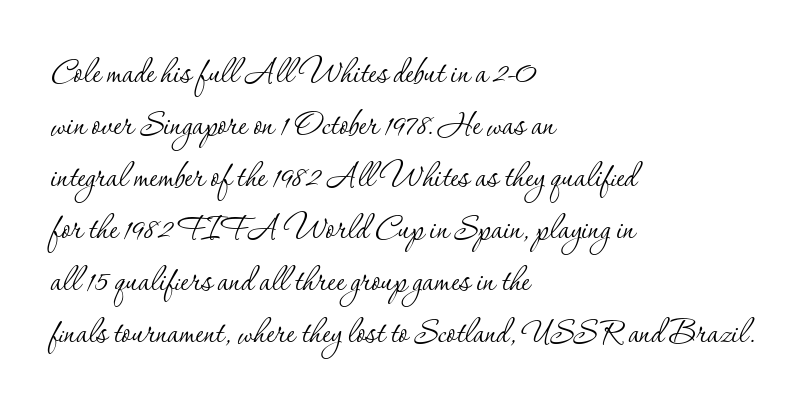
Clear beneath every line of the passage. Stems and bowls with no extra thickness — not bold. The font family rendered here belongs to the serif group.
